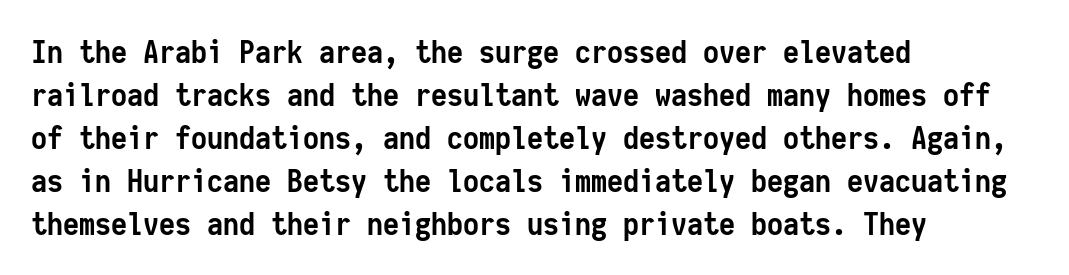
{"serif": "no", "italic": "no", "bold": "yes", "weight": "semibold", "width": "condensed", "stroke_contrast": "low", "x_height": "medium", "monospaced": "yes", "underline": "no", "align": "left", "line_spacing": "normal", "line_spacing_ratio": 1.34, "letter_spacing": "normal", "letter_spacing_em": 0.0, "glyph_px": 32}
